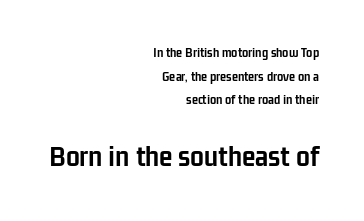
No extra tracking has been applied to these lines. Clear beneath every line of the passage. Italic? Not at all — the glyphs are vertical. The rendering shows plain stroke endings on the letterforms — a sans-serif design.
